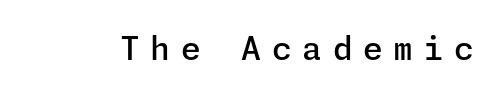
Summary of weight: moderately heavy, a semibold. Characters follow at a spacing far wider than the type designer built in. Nobody drew a line under any word here. Posture: straight, roman, zero tilt.
